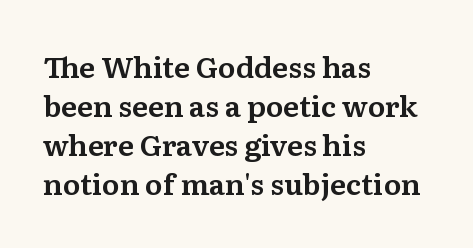
The image shows 29 px serif type, upright; set left-aligned, normal line spacing (1.35x), normal letter spacing, not underlined; medium stroke contrast and a medium x-height.
